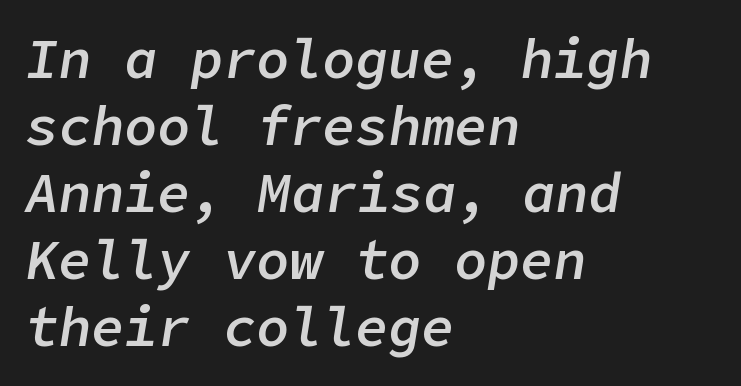
The face used here has a pronounced slope to its letters. What stands out about the letter spacing? Nothing — it is the standard amount. Look at the stroke-to-counter ratio: somewhat heavy, a semibold. Underline: absent. Does the copy run flush right? No — it runs flush left.
